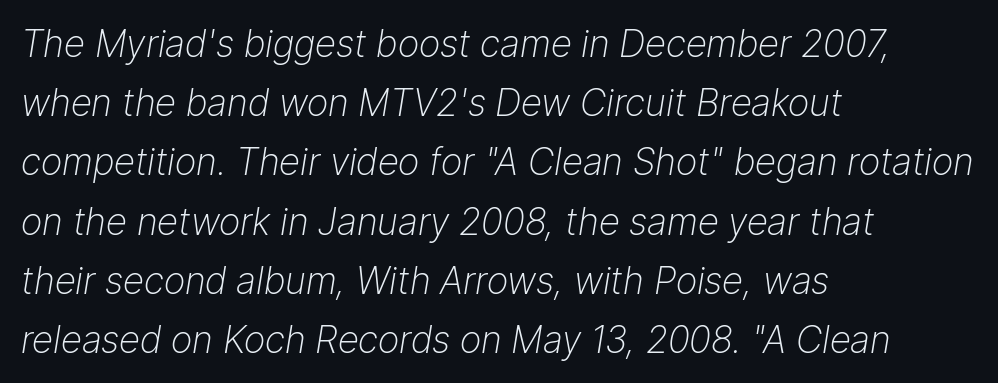
The image shows 37 px light type, italic (leaning right); set left-aligned, normal line spacing (1.6x), normal letter spacing, not underlined; low stroke contrast and a medium x-height.
